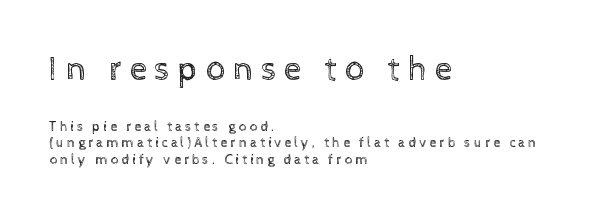
The image shows 35 px regular-weight type, upright; set left-aligned, line spacing 1.17x, unusually wide letter spacing (+0.21 em), not underlined; the first (top) block is 2.5x larger; a medium x-height.
